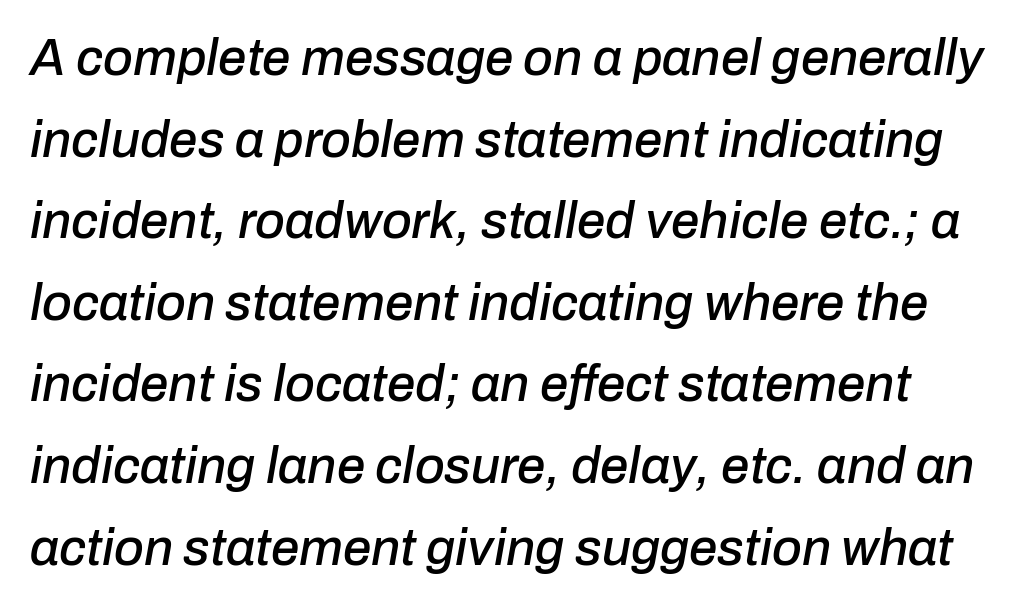
The image shows 51 px text type, italic (leaning right); set normal line spacing (1.6x), normal letter spacing, not underlined; low stroke contrast and a medium x-height.
